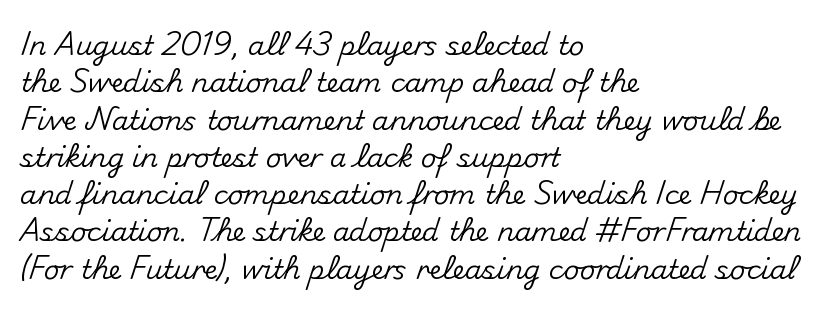
Q: Is the text italic (slanted)? A: Yes.
Q: Is the text underlined? A: No.
Q: How is the paragraph aligned? A: Left-aligned.
Q: Is the spacing between letters normal or unusually wide? A: Normal.
Q: Is the spacing between lines tight, normal or loose? A: Normal.
